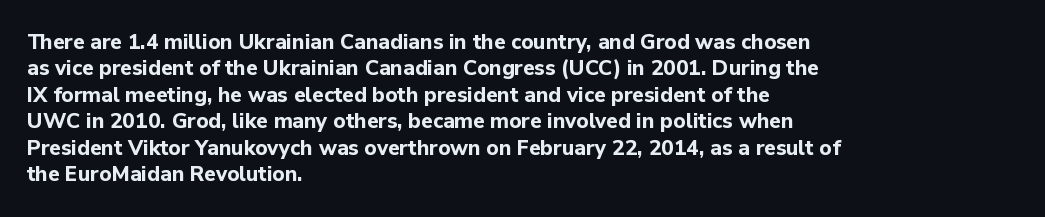
What weight is shown? A full bold with thick strokes. The lettering holds an erect, upright posture throughout. Plain, unruled lines of type. The rendering keeps characters at their native spacing. Leading: standard.
